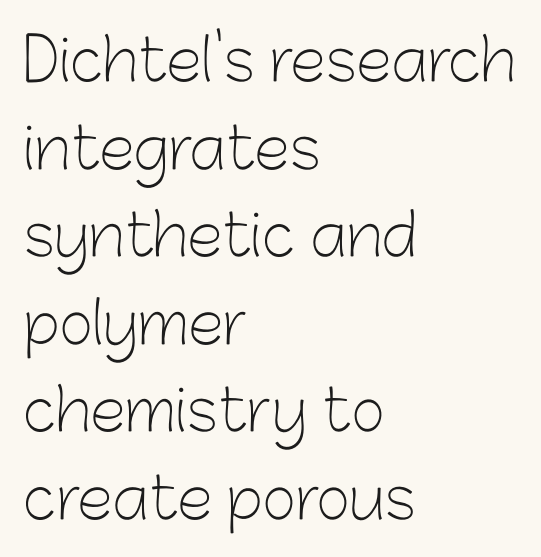
I'd call this a sans setting — the letters go barefoot. The block of text has a typical density, with ordinary space between rows. The letterforms sit at book weight or below. The rendering uses natural spacing where letterforms have individual widths. One-word summary of the alignment: left.
